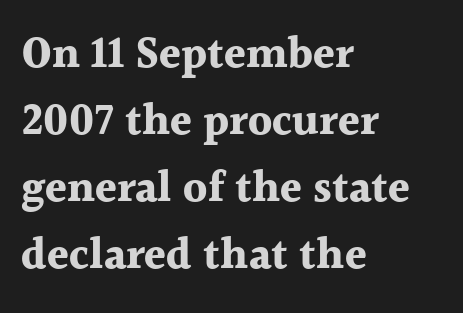
The image shows 44 px bold serif type, upright; set left-aligned, normal line spacing (1.52x), normal letter spacing, not underlined; a medium x-height.
